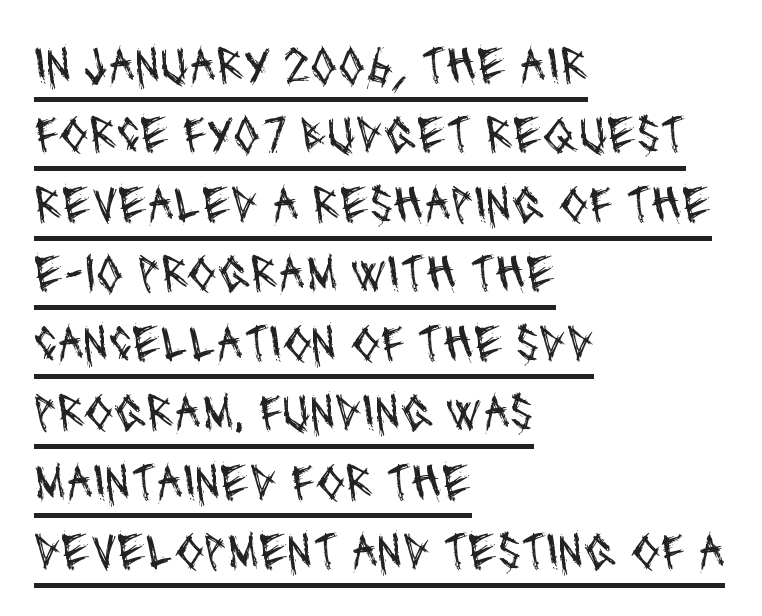
The image shows 53 px regular-weight, condensed sans-serif type; set left-aligned, normal line spacing (1.31x), normal letter spacing, underlined; medium stroke contrast and a large x-height.
